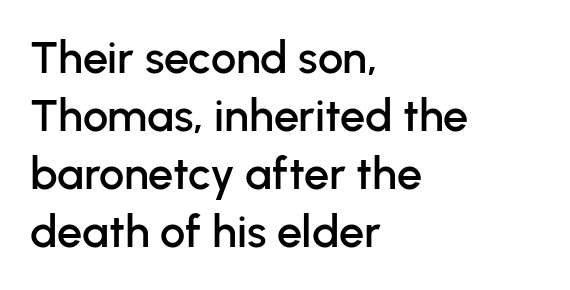
Does the leading feel generous? No, just average. Tall strokes in this sample are plumb rather than angled. Proportional: the letters do not fall into vertical columns. The letters carry no serifs — their stems end cleanly without finishing strokes. The space directly below the letters is spotless.
